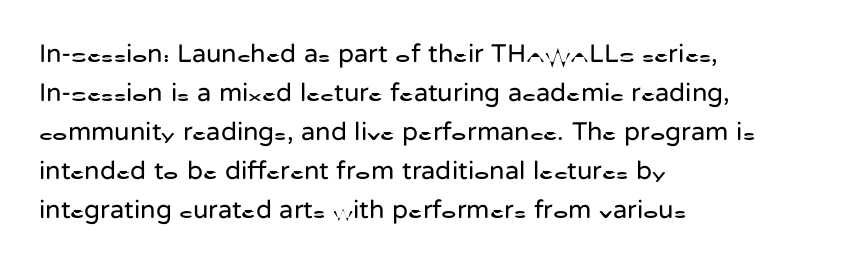
Q: Is the text bold? A: No.
Q: Is the text italic (slanted)? A: No, it is upright.
Q: Is the text underlined? A: No.
Q: How is the paragraph aligned? A: Left-aligned.
Q: Is the spacing between letters normal or unusually wide? A: Normal.
Q: Is the spacing between lines tight, normal or loose? A: Normal.
